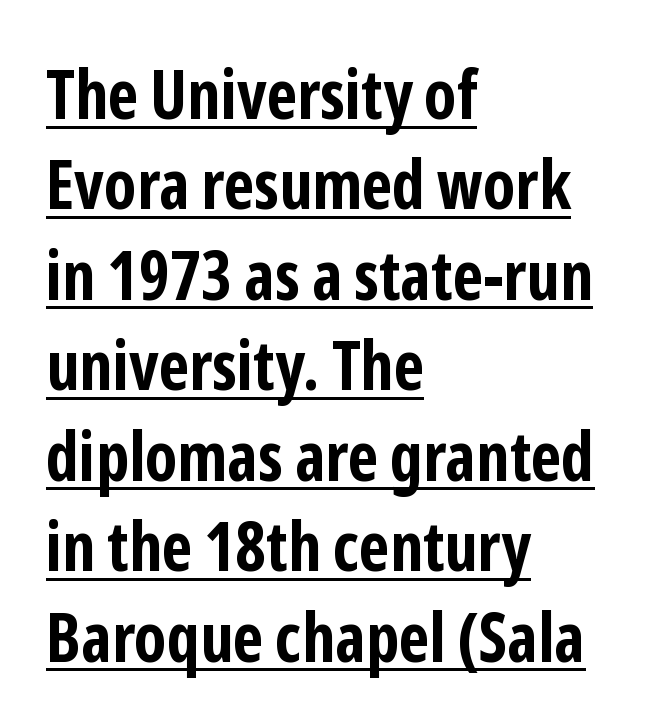
{"serif": "no", "italic": "no", "bold": "yes", "weight": "bold", "width": "condensed", "stroke_contrast": "low", "x_height": "medium", "monospaced": "no", "underline": "yes", "align": "left", "line_spacing": "normal", "line_spacing_ratio": 1.33, "letter_spacing": "normal", "letter_spacing_em": 0.0, "glyph_px": 68}
